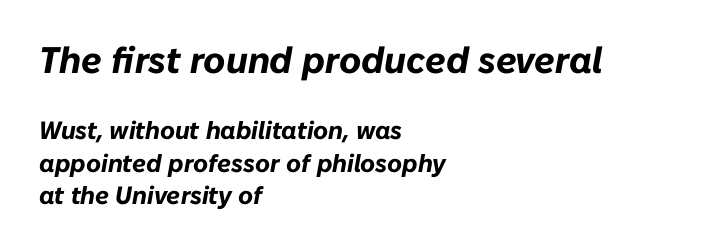
Q: Is the text bold? A: Yes.
Q: Is the text italic (slanted)? A: Yes, it leans right by about 10 degrees.
Q: Is the text underlined? A: No.
Q: How is the paragraph aligned? A: Left-aligned.
Q: Is the spacing between letters normal or unusually wide? A: Normal.
Q: Is the spacing between lines tight, normal or loose? A: Normal.
Q: Which block of text is set in a larger size, the first (top) or the second (bottom)? A: The first (top) one.
Q: Width (condensed, normal, or wide)? A: Normal.
Q: Stroke contrast? A: Low.
Q: x-height? A: Medium.
Q: Monospaced? A: No.
